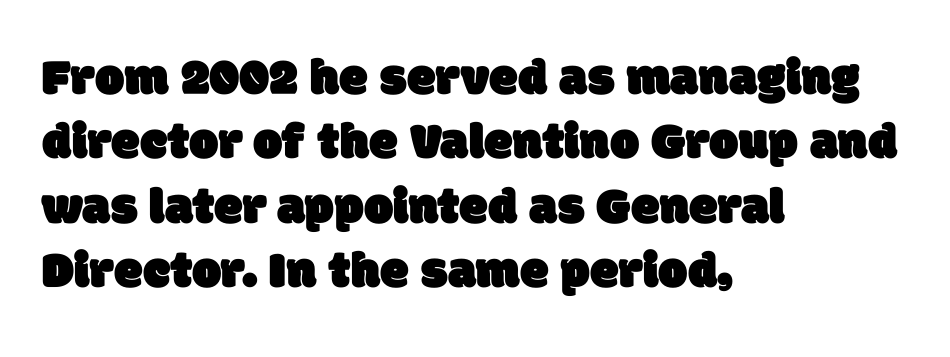
The image shows 52 px sans-serif type; set left-aligned, line spacing 1.24x, normal letter spacing, not underlined; low stroke contrast and a large x-height.
